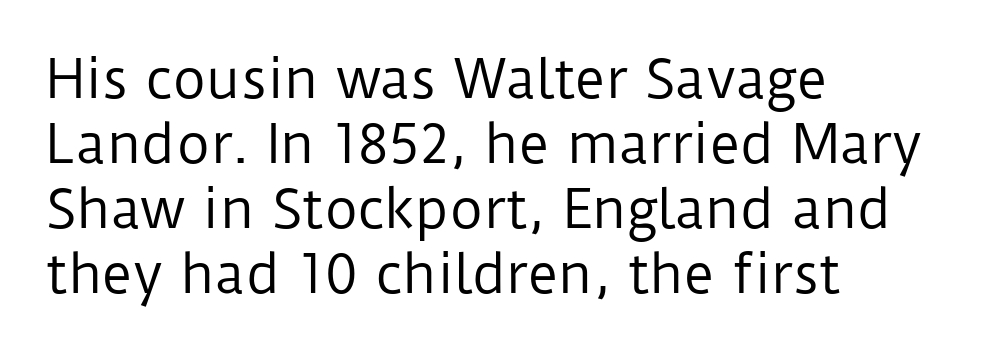
A typesetter would label this face a sans. The passage shown is typed in a proportional face where columns would drift. Is the type heavy? It reads as light-to-regular instead. The block of text has a typical density, with ordinary space between rows. Reading down the block, your eye returns to a fixed left position each line.
